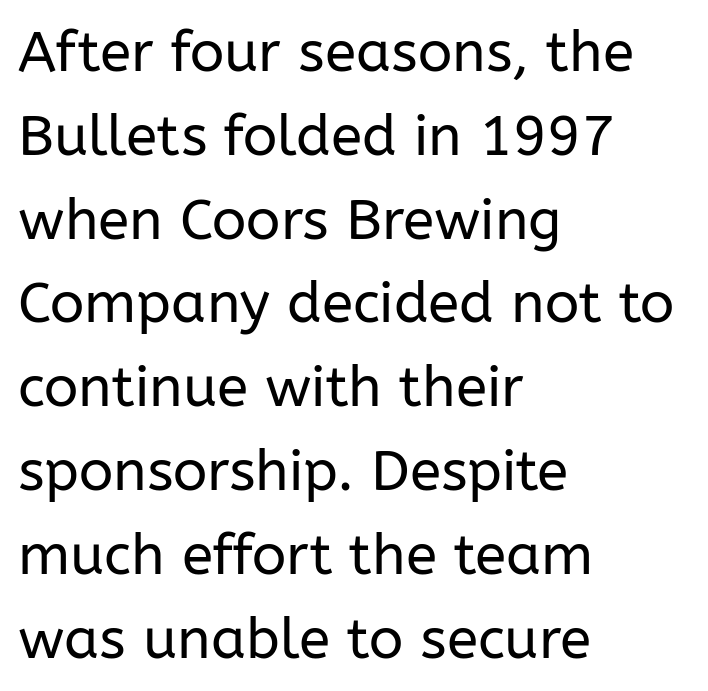
{"serif": "no", "italic": "no", "bold": "no", "weight": "regular", "width": "normal", "stroke_contrast": "low", "x_height": "medium", "monospaced": "no", "underline": "no", "align": "left", "line_spacing": "normal", "line_spacing_ratio": 1.47, "letter_spacing": "normal", "letter_spacing_em": 0.0, "glyph_px": 57}
